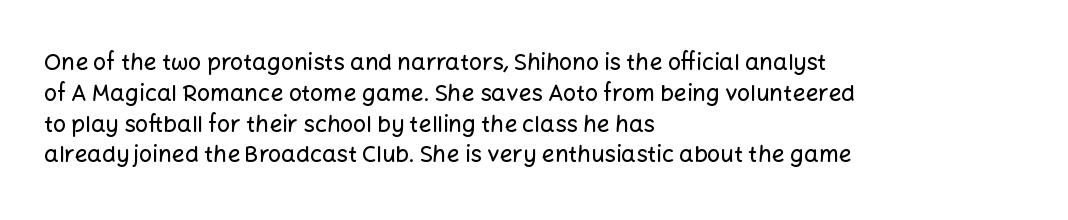
Q: Is the text italic (slanted)? A: No, it is upright.
Q: Is the text underlined? A: No.
Q: How is the paragraph aligned? A: Left-aligned.
Q: Is the spacing between letters normal or unusually wide? A: Normal.
Q: Is the spacing between lines tight, normal or loose? A: Normal.
